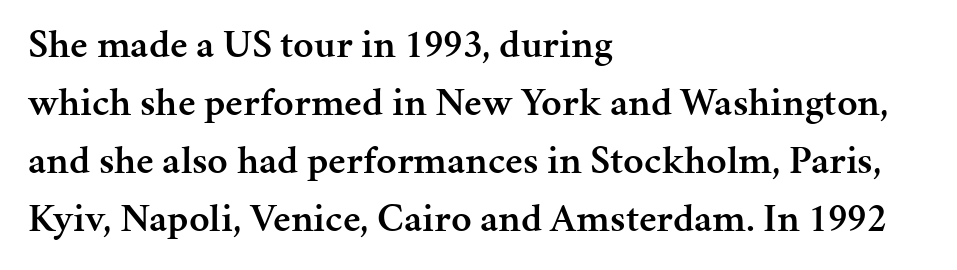
This rendering employs a face with finishing strokes, i.e., a serif. I'd describe the lettering as semibold — firm but not a full bold. Students, note that the glyphs here touch the page at normal intervals. This block has exactly the height ordinary leading produces. Short and long lines alike share a common starting point at left.
